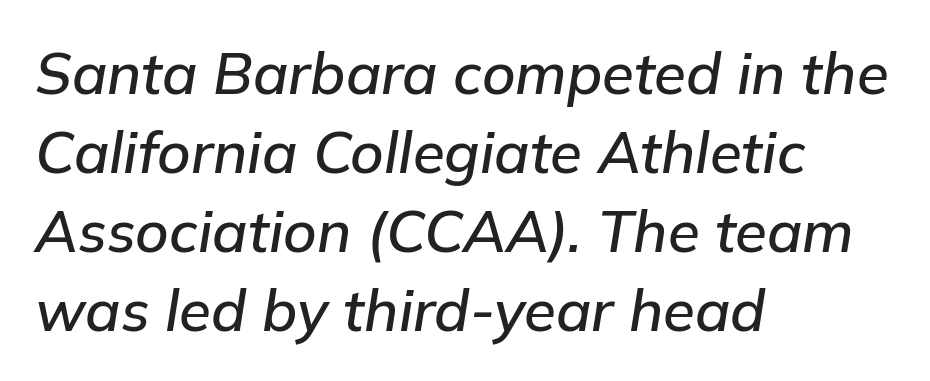
The image shows 58 px text type, italic (leaning right); set left-aligned, normal line spacing (1.36x), normal letter spacing, not underlined; low stroke contrast and a medium x-height.
